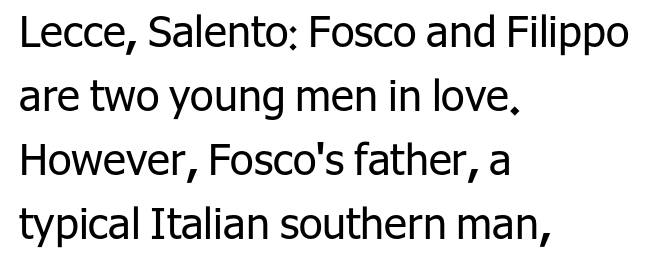
Q: Is the text bold? A: No.
Q: Is the text italic (slanted)? A: No, it is upright.
Q: Is the typeface a serif or a sans-serif typeface? A: Sans-serif.
Q: Is the text underlined? A: No.
Q: How is the paragraph aligned? A: Left-aligned.
Q: Is the spacing between letters normal or unusually wide? A: Normal.
Q: Is the spacing between lines tight, normal or loose? A: Normal.
Q: Width (condensed, normal, or wide)? A: Normal.
Q: Stroke contrast? A: Low.
Q: x-height? A: Medium.
Q: Monospaced? A: No.
